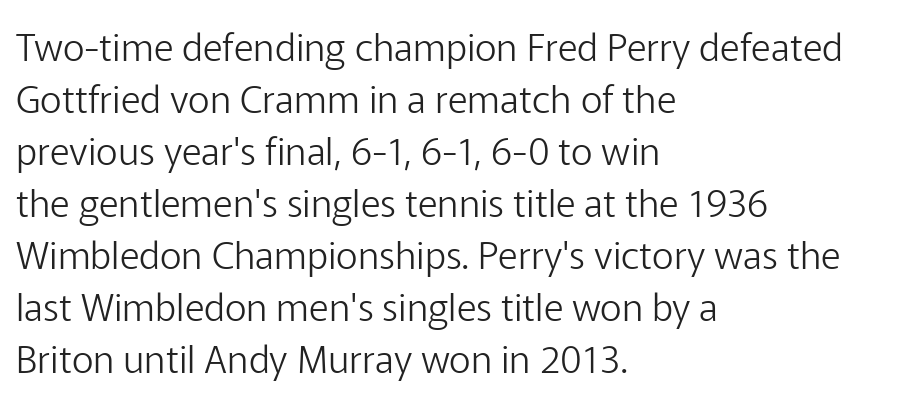
Examine the stroke ends and you'll find no serifs. Short note: letters normally spaced. Looks like regular typesetting: each glyph gets only the width it needs. Is the stroke heavy? The answer is a plain regular-or-lighter. Casual observation: everything's shoved over to the left.
